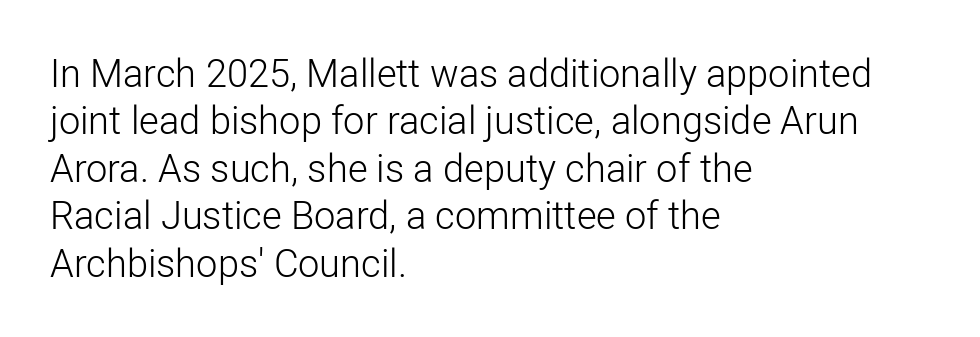
Ink coverage per letter is moderate at most. The face used here is proportionally spaced, like ordinary book or web type. Any mark beneath the type? The region is blank. Line beginnings align vertically; line endings do not. Nothing sits at the stroke ends, so this counts as sans-serif.
